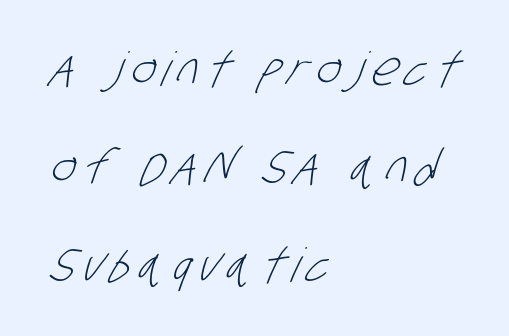
{"serif": "no", "bold": "no", "weight": "light", "width": "condensed", "stroke_contrast": "low", "x_height": "large", "monospaced": "no", "underline": "no", "align": "left", "line_spacing": "loose", "line_spacing_ratio": 2.08, "glyph_px": 47}
